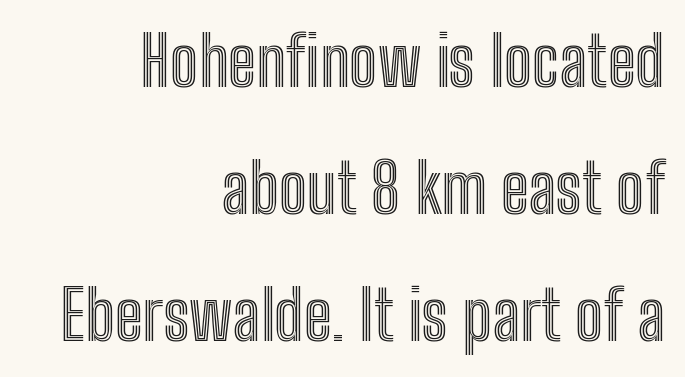
The words here are not underlined. This sample uses an upright cut, with every glyph sitting square on the baseline. You could not count columns in this text — the font is proportionally spaced. Line endings align vertically; line beginnings do not. Nothing unusual about the tracking: characters are spaced as the font intends.
